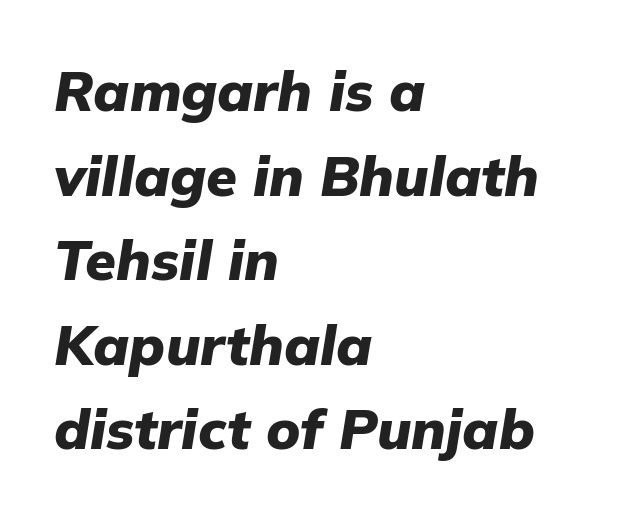
{"italic": "yes", "lean": "right", "slant_degrees": 9, "bold": "yes", "weight": "heavy", "width": "normal", "stroke_contrast": "low", "x_height": "medium", "monospaced": "no", "underline": "no", "align": "left", "line_spacing": "normal", "line_spacing_ratio": 1.51, "letter_spacing": "normal", "letter_spacing_em": 0.0, "glyph_px": 56}
